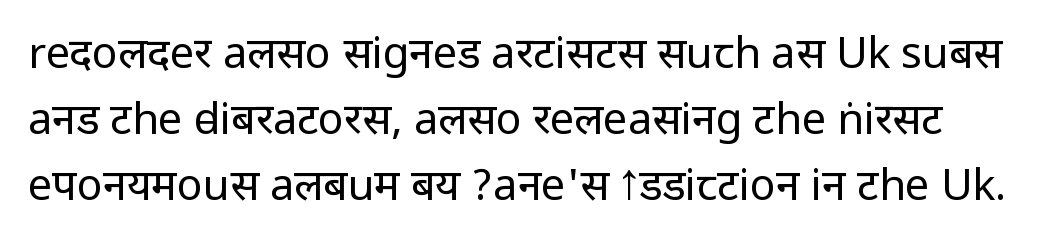
Q: Is the text bold? A: No.
Q: Is the text italic (slanted)? A: No, it is upright.
Q: Is the typeface a serif or a sans-serif typeface? A: Sans-serif.
Q: Is the text underlined? A: No.
Q: Is the spacing between letters normal or unusually wide? A: Normal.
Q: Is the spacing between lines tight, normal or loose? A: Normal.
Q: Width (condensed, normal, or wide)? A: Condensed.
Q: Stroke contrast? A: Low.
